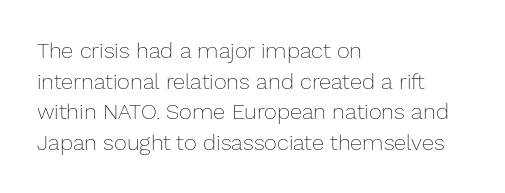
{"italic": "no", "bold": "no", "underline": "no", "align": "left", "line_spacing": "normal", "line_spacing_ratio": 1.39, "letter_spacing": "normal", "letter_spacing_em": 0.0, "glyph_px": 22}
